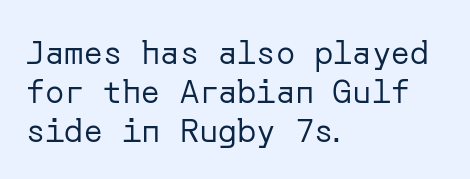
The image shows 32 px regular-weight sans-serif type, upright; set left-aligned, line spacing 1.22x, normal letter spacing, not underlined; low stroke contrast and a medium x-height.
